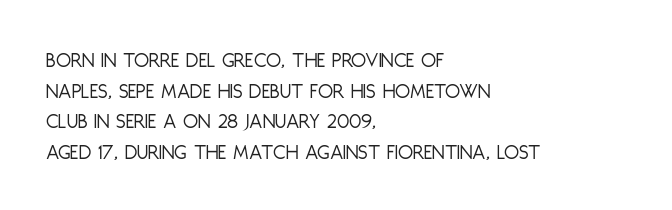
Q: Is the text bold? A: No.
Q: Is the text italic (slanted)? A: No, it is upright.
Q: Is the text underlined? A: No.
Q: How is the paragraph aligned? A: Left-aligned.
Q: Is the spacing between letters normal or unusually wide? A: Normal.
Q: Is the spacing between lines tight, normal or loose? A: Normal.
